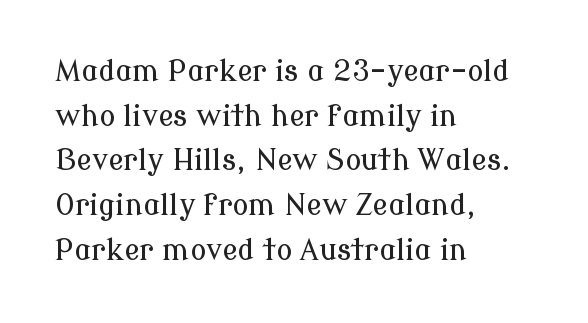
Q: Is the text italic (slanted)? A: No, it is upright.
Q: Is the typeface a serif or a sans-serif typeface? A: Serif.
Q: Is the text underlined? A: No.
Q: How is the paragraph aligned? A: Left-aligned.
Q: Is the spacing between letters normal or unusually wide? A: Normal.
Q: Is the spacing between lines tight, normal or loose? A: Normal.
Q: Width (condensed, normal, or wide)? A: Normal.
Q: Stroke contrast? A: Low.
Q: x-height? A: Medium.
Q: Monospaced? A: No.
